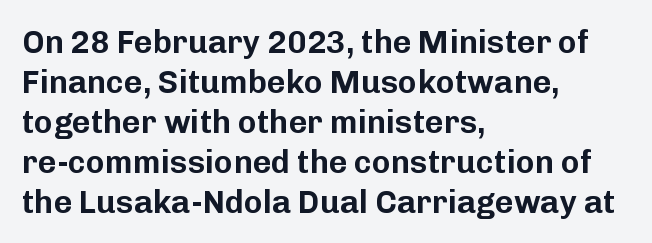
{"serif": "no", "italic": "no", "width": "normal", "stroke_contrast": "low", "x_height": "medium", "monospaced": "no", "underline": "no", "align": "left", "line_spacing": "normal", "line_spacing_ratio": 1.25, "letter_spacing": "normal", "letter_spacing_em": 0.0, "glyph_px": 32}
